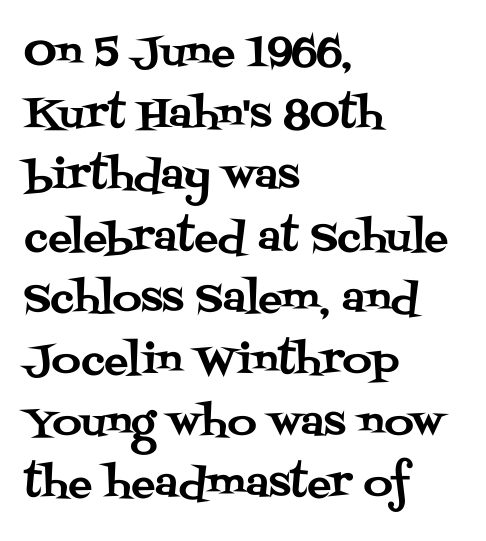
Character widths vary here, with narrow letters taking less room than wide ones. The line-height multiplier appears to be the usual default. The words here are not underlined. A typesetter would call this zero additional tracking. Does the copy run flush right? No — it runs flush left.
